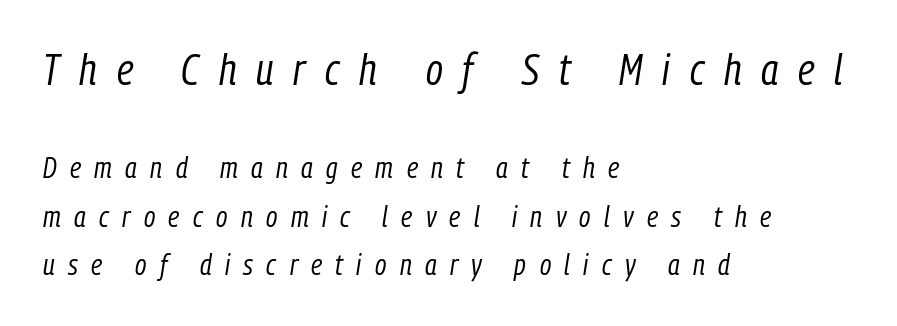
Anything drawn beneath the words? Only blank space. Each letter keeps its own natural width here, so spacing adapts to shape. The designer left line spacing at the default. Is the letter spacing exaggerated? Yes — the characters are pushed far apart. You get the large type first, then a drop to smaller type. A student would call this left alignment; a typographer would say flush left, rag right.
